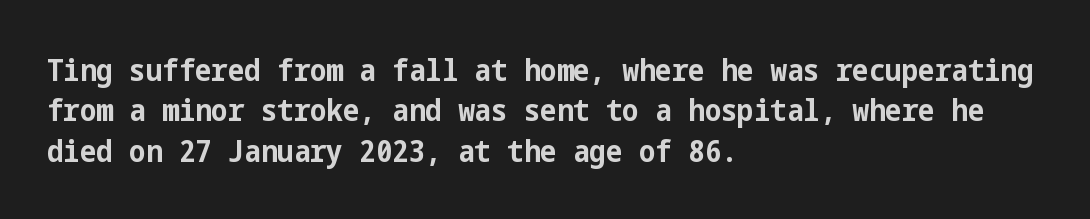
{"serif": "no", "italic": "no", "bold": "yes", "weight": "bold", "width": "condensed", "stroke_contrast": "low", "x_height": "medium", "underline": "no", "align": "left", "line_spacing": "normal", "line_spacing_ratio": 1.3, "letter_spacing": "normal", "letter_spacing_em": 0.0, "glyph_px": 31}
